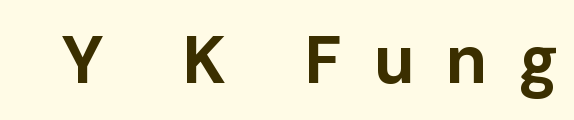
The image shows 67 px bold sans-serif type, upright; set unusually wide letter spacing (+0.46 em), not underlined; low stroke contrast and a medium x-height.
